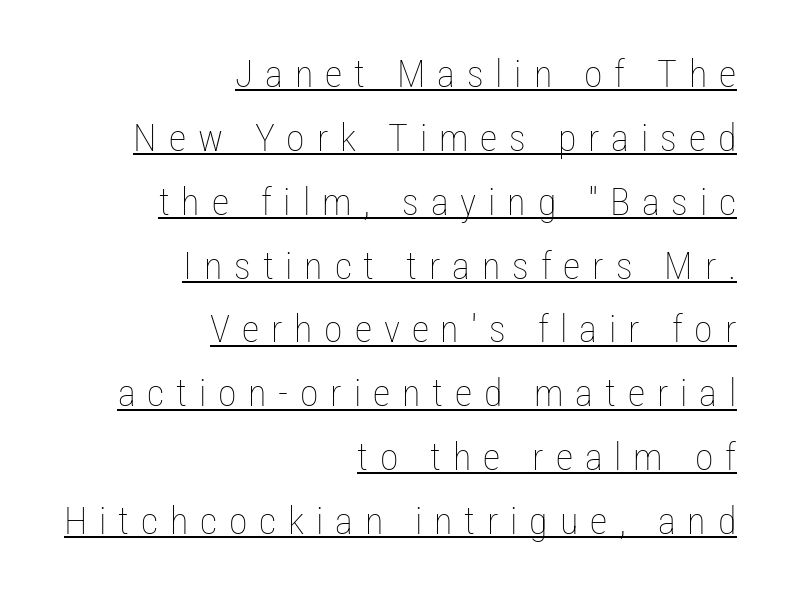
{"italic": "no", "bold": "no", "weight": "thin", "width": "condensed", "stroke_contrast": "low", "x_height": "medium", "monospaced": "no", "underline": "yes", "align": "right", "line_spacing": "normal", "line_spacing_ratio": 1.68, "letter_spacing": "wide", "letter_spacing_em": 0.31, "glyph_px": 38}
